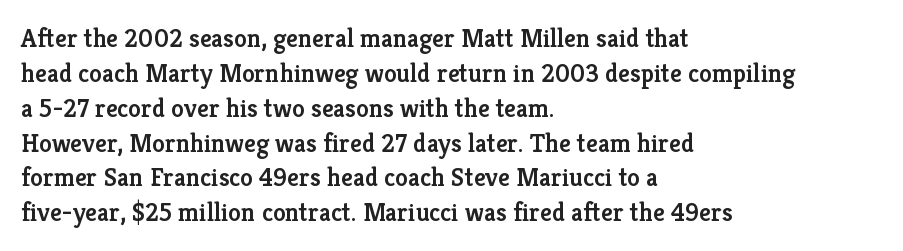
{"italic": "no", "bold": "semi", "underline": "no", "align": "left", "line_spacing": "normal", "line_spacing_ratio": 1.34, "letter_spacing": "normal", "letter_spacing_em": 0.0, "glyph_px": 26}
